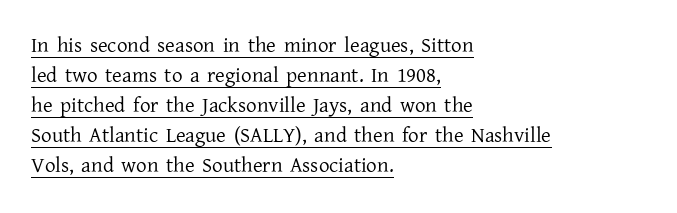
The image shows 21 px text type, upright; set left-aligned, normal line spacing (1.43x), normal letter spacing, underlined.
